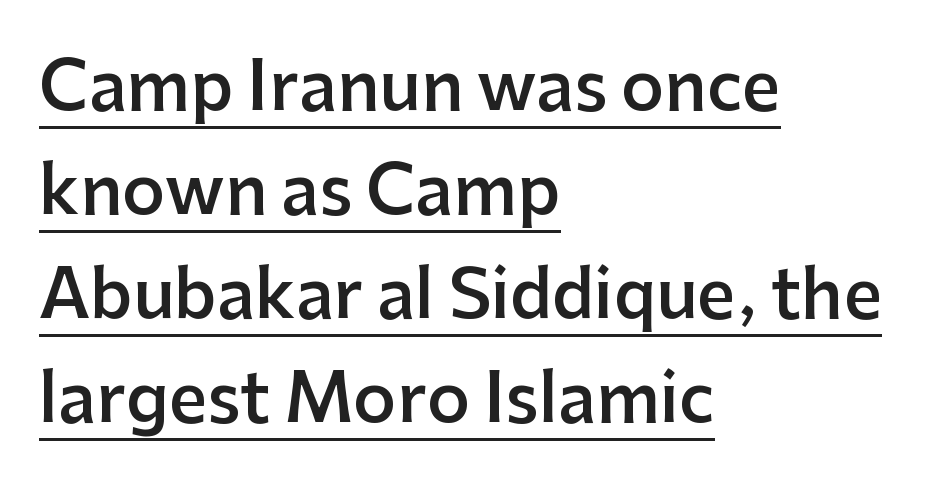
Q: Is the text bold? A: Semi-bold.
Q: Is the text italic (slanted)? A: No, it is upright.
Q: Is the typeface a serif or a sans-serif typeface? A: Sans-serif.
Q: Is the text underlined? A: Yes.
Q: How is the paragraph aligned? A: Left-aligned.
Q: Is the spacing between letters normal or unusually wide? A: Normal.
Q: Is the spacing between lines tight, normal or loose? A: Normal.
Q: Width (condensed, normal, or wide)? A: Normal.
Q: Stroke contrast? A: Low.
Q: x-height? A: Medium.
Q: Monospaced? A: No.
